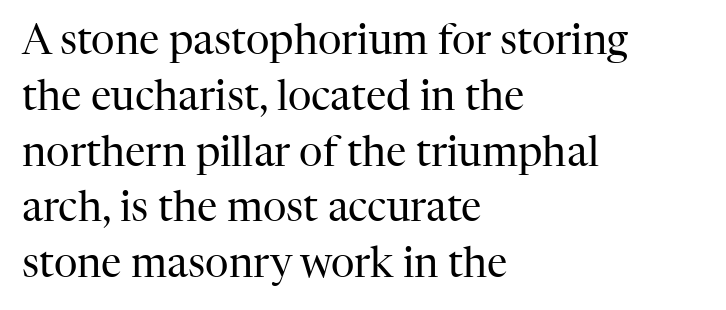
Q: Is the text bold? A: No.
Q: Is the text italic (slanted)? A: No, it is upright.
Q: Is the typeface a serif or a sans-serif typeface? A: Serif.
Q: Is the text underlined? A: No.
Q: How is the paragraph aligned? A: Left-aligned.
Q: Is the spacing between letters normal or unusually wide? A: Normal.
Q: Is the spacing between lines tight, normal or loose? A: Normal.
Q: Width (condensed, normal, or wide)? A: Normal.
Q: Stroke contrast? A: High.
Q: x-height? A: Medium.
Q: Monospaced? A: No.
